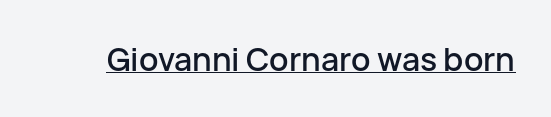
{"serif": "no", "italic": "no", "width": "normal", "stroke_contrast": "low", "x_height": "medium", "monospaced": "no", "underline": "yes", "letter_spacing": "normal", "letter_spacing_em": 0.0, "glyph_px": 32}
